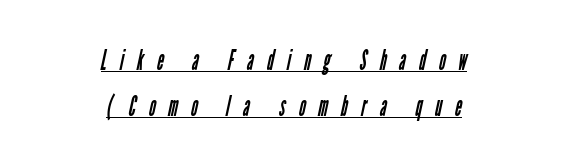
{"serif": "no", "bold": "no", "weight": "regular", "width": "condensed", "stroke_contrast": "low", "x_height": "medium", "monospaced": "no", "underline": "yes", "align": "center", "line_spacing": "normal", "line_spacing_ratio": 1.59, "letter_spacing": "wide", "letter_spacing_em": 0.45, "glyph_px": 29}
